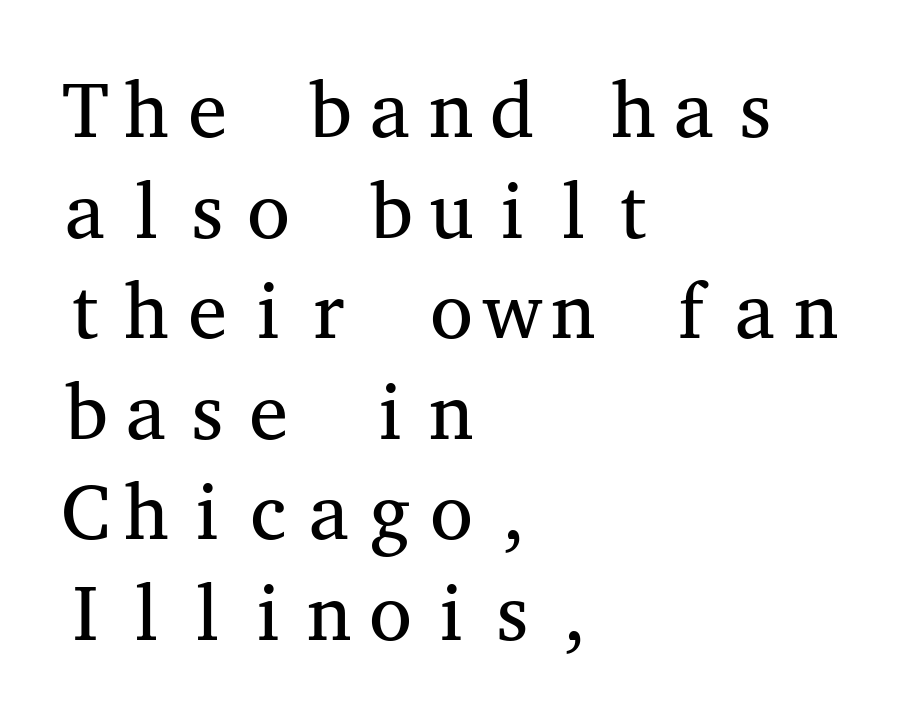
{"serif": "yes", "italic": "no", "bold": "no", "weight": "regular", "width": "wide", "stroke_contrast": "medium", "x_height": "medium", "monospaced": "yes", "underline": "no", "align": "left", "line_spacing": "normal", "line_spacing_ratio": 1.29, "letter_spacing": "normal", "letter_spacing_em": 0.0, "glyph_px": 78}
